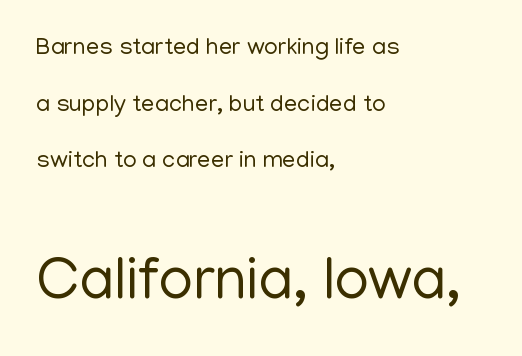
The string is rendered with underlining switched off. Two sizes are in play, and the larger belongs to the second block. Is this a fixed-width face? No — the glyphs have proportional, varying widths. Regarding serifs, this sample does without them. Tracking here is standard; glyphs follow each other at the usual distance.
